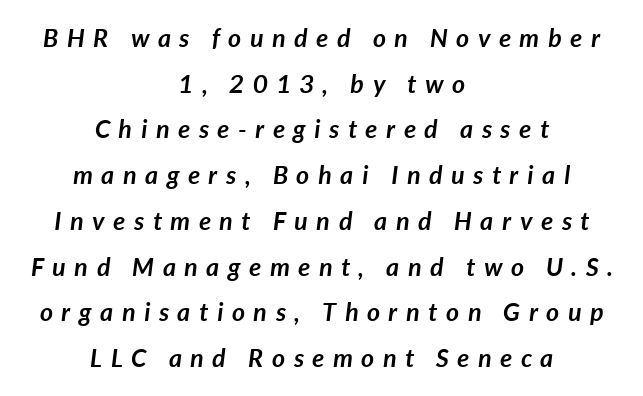
{"italic": "yes", "lean": "right", "slant_degrees": 7, "bold": "yes", "underline": "no", "align": "center", "line_spacing_ratio": 1.83, "letter_spacing": "wide", "letter_spacing_em": 0.35, "glyph_px": 25}
